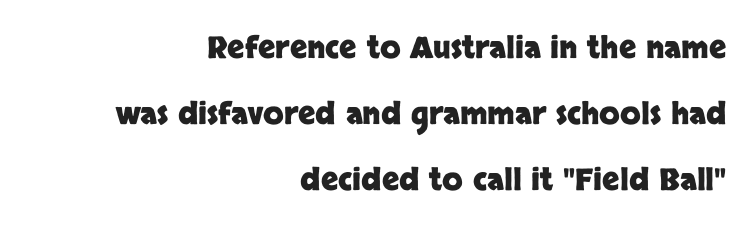
{"serif": "no", "italic": "no", "bold": "yes", "weight": "heavy", "width": "normal", "stroke_contrast": "low", "x_height": "large", "monospaced": "no", "underline": "no", "align": "right", "line_spacing": "loose", "line_spacing_ratio": 2.2, "letter_spacing": "normal", "letter_spacing_em": 0.0, "glyph_px": 30}
